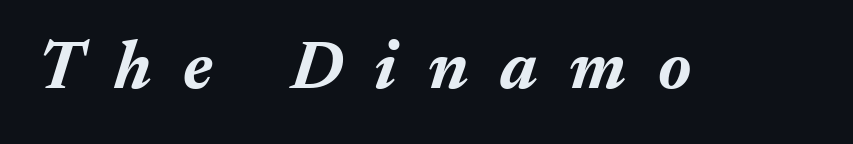
{"italic": "yes", "lean": "right", "slant_degrees": 17, "bold": "yes", "weight": "bold", "width": "normal", "stroke_contrast": "medium", "x_height": "medium", "monospaced": "no", "underline": "no", "letter_spacing": "wide", "letter_spacing_em": 0.46, "glyph_px": 69}
